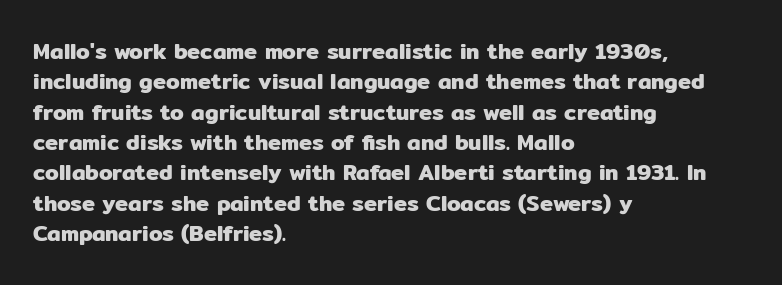
{"italic": "no", "underline": "no", "align": "left", "line_spacing": "normal", "line_spacing_ratio": 1.38, "letter_spacing": "normal", "letter_spacing_em": 0.0, "glyph_px": 22}
